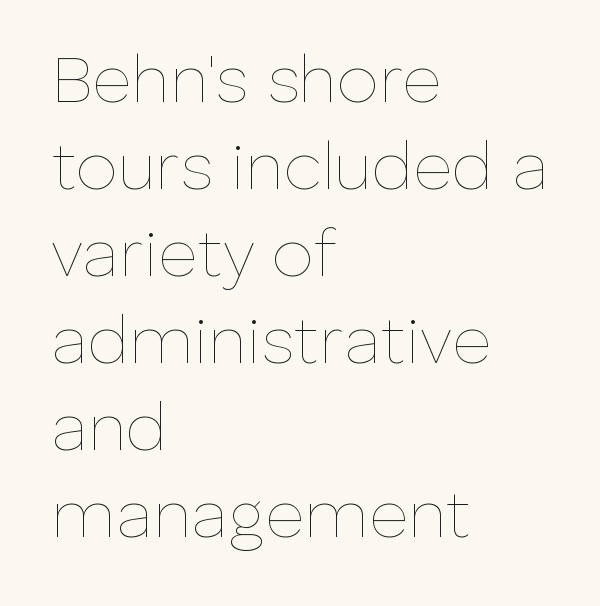
{"italic": "no", "bold": "no", "weight": "thin", "width": "normal", "stroke_contrast": "low", "x_height": "medium", "monospaced": "no", "underline": "no", "align": "left", "line_spacing": "normal", "line_spacing_ratio": 1.3, "letter_spacing": "normal", "letter_spacing_em": 0.0, "glyph_px": 67}
